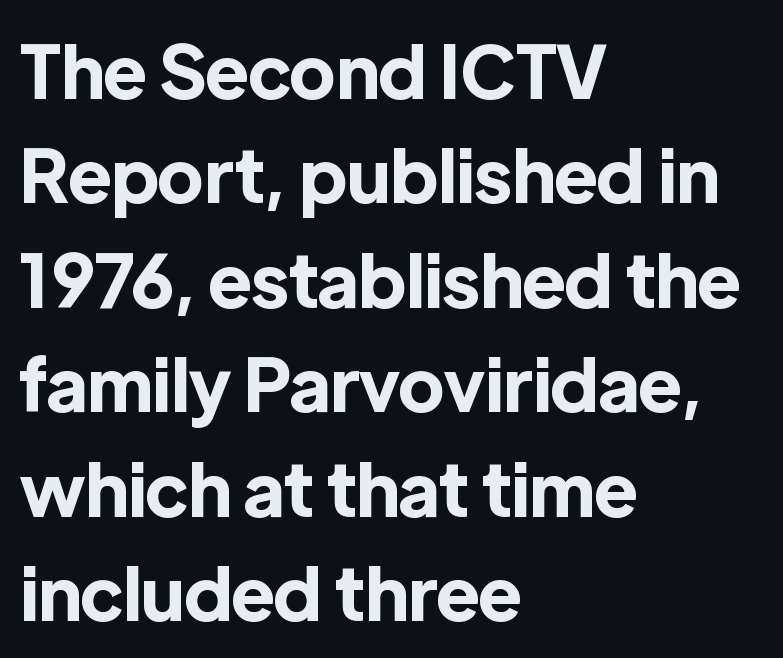
Q: Is the text bold? A: Yes.
Q: Is the text italic (slanted)? A: No, it is upright.
Q: Is the typeface a serif or a sans-serif typeface? A: Sans-serif.
Q: Is the text underlined? A: No.
Q: How is the paragraph aligned? A: Left-aligned.
Q: Is the spacing between letters normal or unusually wide? A: Normal.
Q: Is the spacing between lines tight, normal or loose? A: Normal.
Q: Width (condensed, normal, or wide)? A: Normal.
Q: x-height? A: Medium.
Q: Monospaced? A: No.
